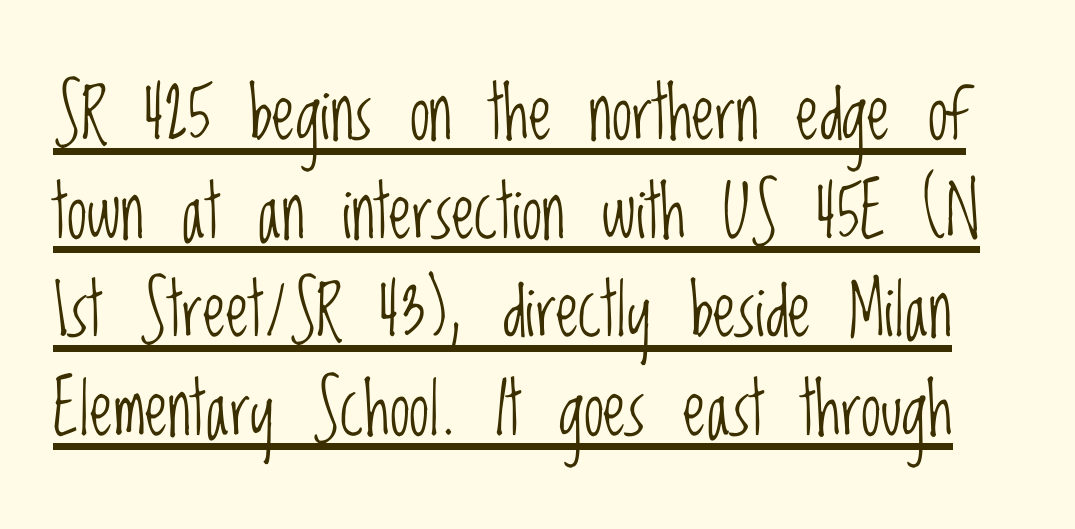
{"serif": "no", "italic": "no", "bold": "no", "weight": "light", "width": "condensed", "stroke_contrast": "low", "x_height": "large", "monospaced": "no", "underline": "yes", "line_spacing": "normal", "line_spacing_ratio": 1.35, "letter_spacing": "normal", "letter_spacing_em": 0.0, "glyph_px": 73}
